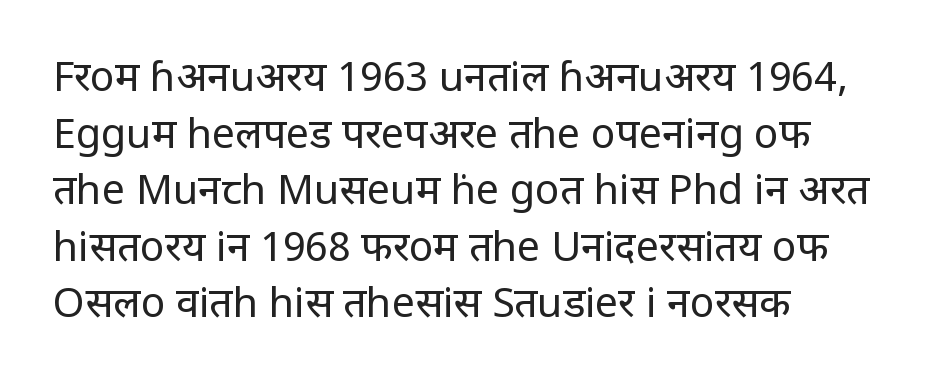
Q: Is the text bold? A: No.
Q: Is the text italic (slanted)? A: No, it is upright.
Q: Is the typeface a serif or a sans-serif typeface? A: Sans-serif.
Q: Is the text underlined? A: No.
Q: How is the paragraph aligned? A: Left-aligned.
Q: Is the spacing between letters normal or unusually wide? A: Normal.
Q: Is the spacing between lines tight, normal or loose? A: Normal.
Q: Width (condensed, normal, or wide)? A: Condensed.
Q: Stroke contrast? A: Low.
Q: x-height? A: Large.
Q: Monospaced? A: No.
